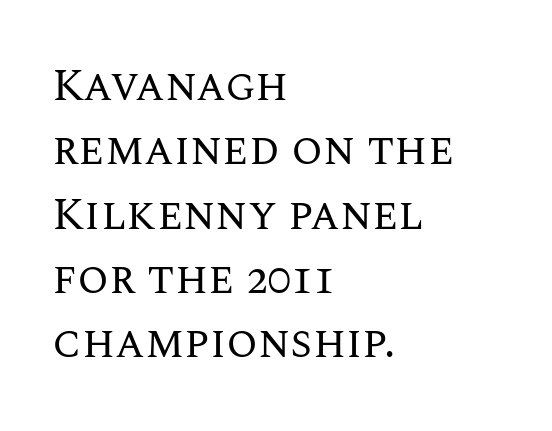
{"italic": "no", "bold": "no", "weight": "regular", "width": "normal", "stroke_contrast": "medium", "x_height": "large", "monospaced": "no", "underline": "no", "align": "left", "line_spacing": "normal", "line_spacing_ratio": 1.43, "letter_spacing": "normal", "letter_spacing_em": 0.0, "glyph_px": 45}
